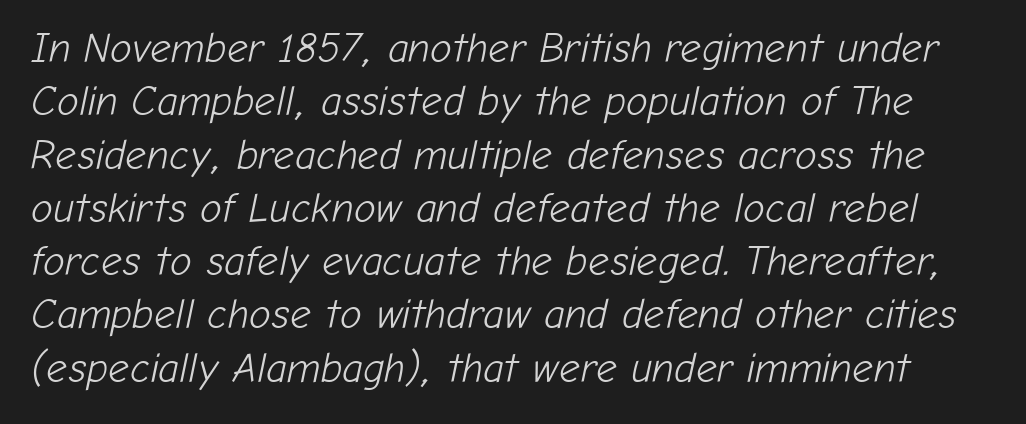
Summary of vertical rhythm: regular, with standard interline spacing. Is this a fixed-width face? No — the glyphs have proportional, varying widths. In terms of letterspacing, this is plain default setting. No word sits above an underline. Compared with ordinary roman type, these characters are visibly tilted.
